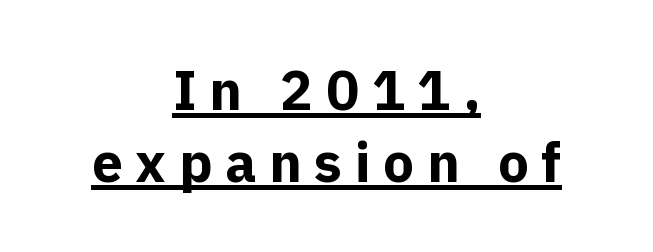
This sample uses expanded letter spacing, leaving extra air between glyphs. Underline: present. Character widths vary here, with narrow letters taking less room than wide ones. The passage is arranged like a title page — every line centered. The lettering holds an erect, upright posture throughout.
